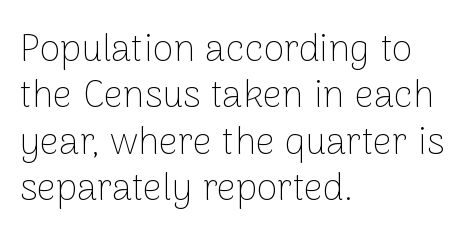
{"serif": "no", "italic": "no", "bold": "no", "weight": "thin", "width": "normal", "stroke_contrast": "low", "x_height": "medium", "monospaced": "no", "underline": "no", "align": "left", "line_spacing_ratio": 1.22, "letter_spacing": "normal", "letter_spacing_em": 0.0, "glyph_px": 38}
